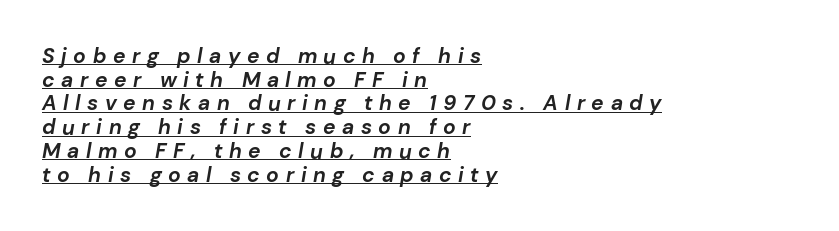
The image shows 21 px bold type, italic (leaning right); set left-aligned, tight line spacing (1.13x), unusually wide letter spacing (+0.31 em), underlined.
